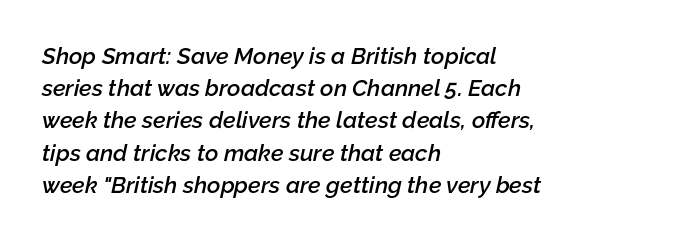
{"italic": "yes", "lean": "right", "slant_degrees": 12, "bold": "semi", "underline": "no", "align": "left", "line_spacing": "normal", "line_spacing_ratio": 1.4, "letter_spacing": "normal", "letter_spacing_em": 0.0, "glyph_px": 23}
